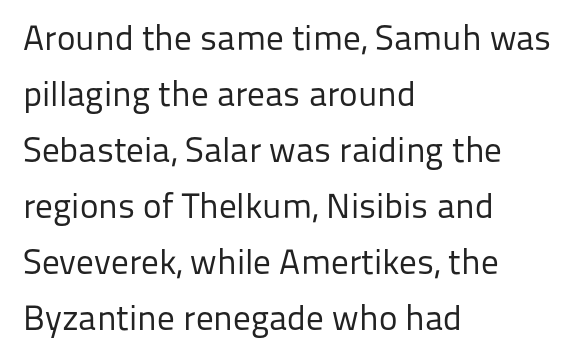
Horizontally, the lines are justified to the leading edge only. Does extra space separate the letters? No, they use regular spacing. When letters stand straight like this, we call the style roman or upright. The weight tops out at a normal text grade.
